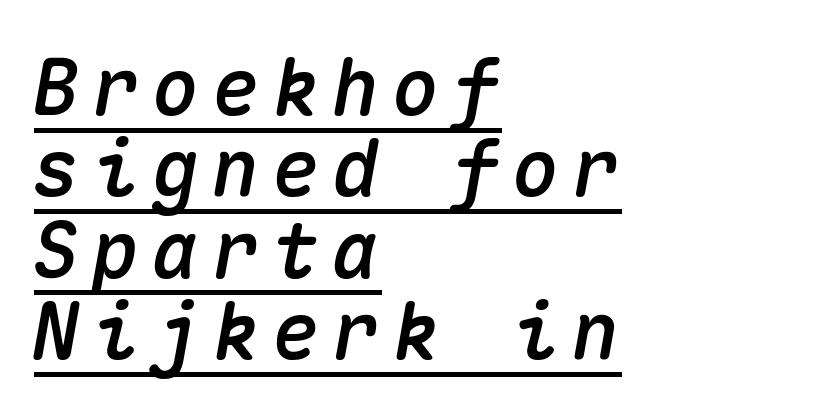
The image shows 79 px text type, italic (leaning right), monospaced; set left-aligned, tight line spacing (1.03x), underlined; medium stroke contrast and a medium x-height.
